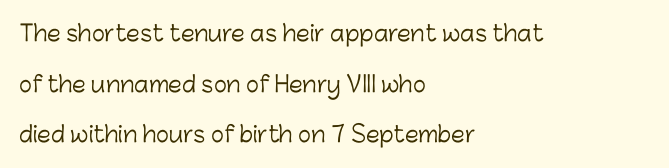
{"italic": "no", "bold": "no", "underline": "no", "align": "left", "line_spacing": "loose", "line_spacing_ratio": 2.3, "letter_spacing": "normal", "letter_spacing_em": 0.0, "glyph_px": 22}
